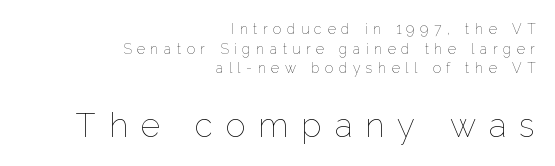
Q: Is the text bold? A: No.
Q: Is the text italic (slanted)? A: No, it is upright.
Q: Is the text underlined? A: No.
Q: How is the paragraph aligned? A: Right-aligned.
Q: Is the spacing between letters normal or unusually wide? A: Unusually wide.
Q: Is the spacing between lines tight, normal or loose? A: Normal.
Q: Which block of text is set in a larger size, the first (top) or the second (bottom)? A: The second (bottom) one.
Q: Width (condensed, normal, or wide)? A: Normal.
Q: Stroke contrast? A: Low.
Q: x-height? A: Medium.
Q: Monospaced? A: No.
